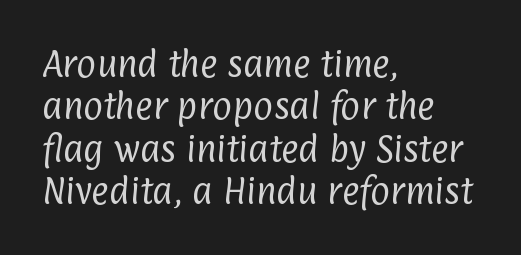
The image shows 30 px regular-weight, condensed sans-serif type; set left-aligned, normal line spacing (1.41x), normal letter spacing, not underlined; low stroke contrast and a medium x-height.
